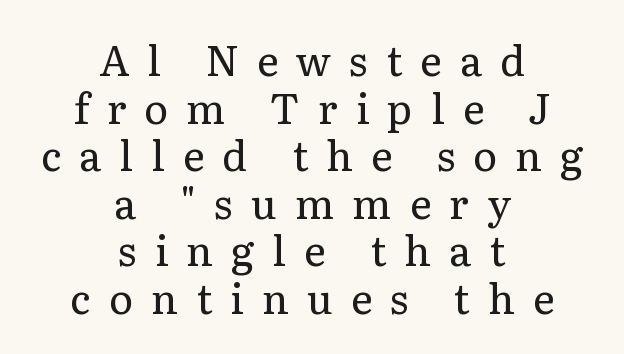
The image shows 41 px regular-weight serif type, upright; set centered, line spacing 1.16x, unusually wide letter spacing (+0.44 em), not underlined; low stroke contrast and a medium x-height.
